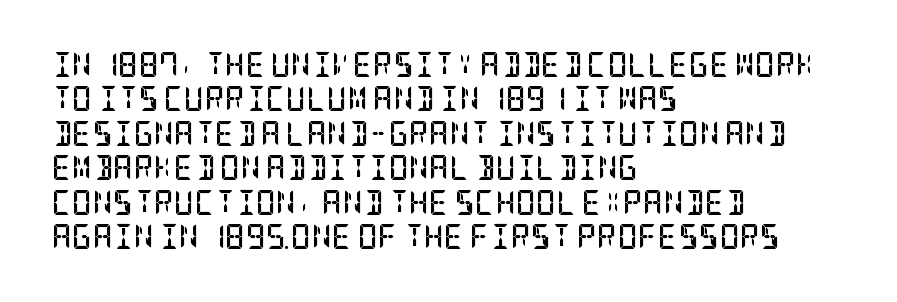
The image shows 25 px bold type, upright; set left-aligned, normal line spacing (1.38x), normal letter spacing, not underlined.
